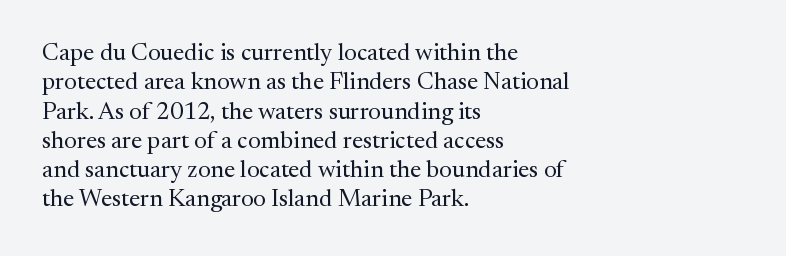
{"italic": "no", "bold": "no", "underline": "no", "align": "left", "line_spacing_ratio": 1.22, "letter_spacing": "normal", "letter_spacing_em": 0.0, "glyph_px": 24}
